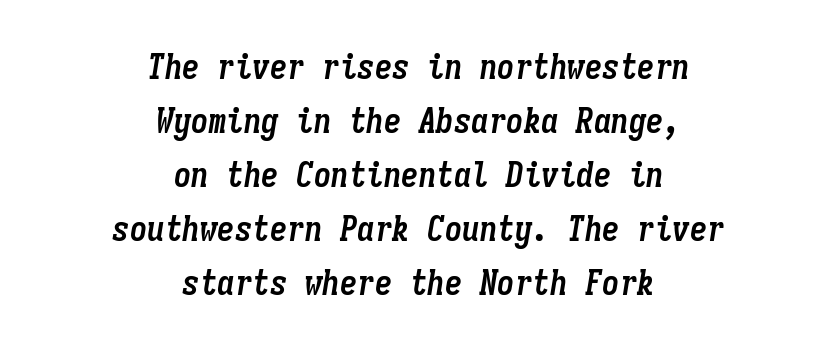
The glyphs look as if they've been sheared to an angle. Spacing between characters is what you'd get straight out of the box. This sample has the even, mechanical cadence of fixed-width lettering. I'd describe the lettering as bold — thick and assertive. These lines sit exactly where default settings would place them. If you folded the block vertically in half, each line would mirror itself in length.
